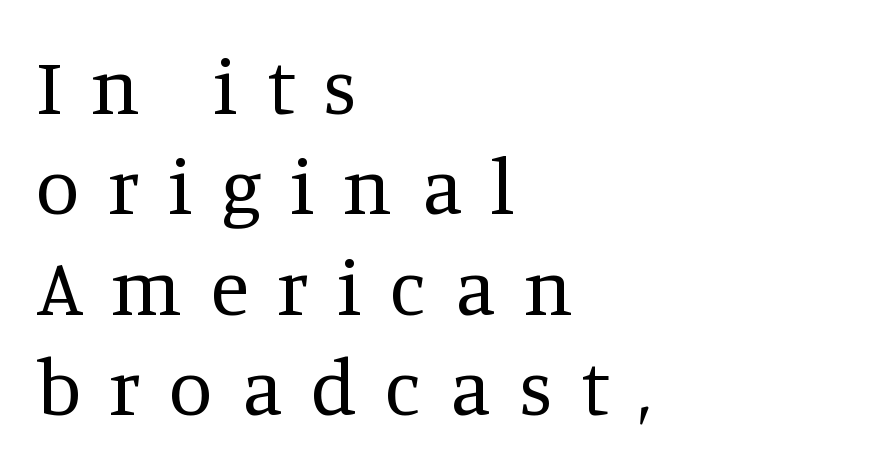
The image shows 79 px regular-weight serif type, upright; set left-aligned, normal line spacing (1.27x), unusually wide letter spacing (+0.36 em), not underlined; medium stroke contrast and a large x-height.
